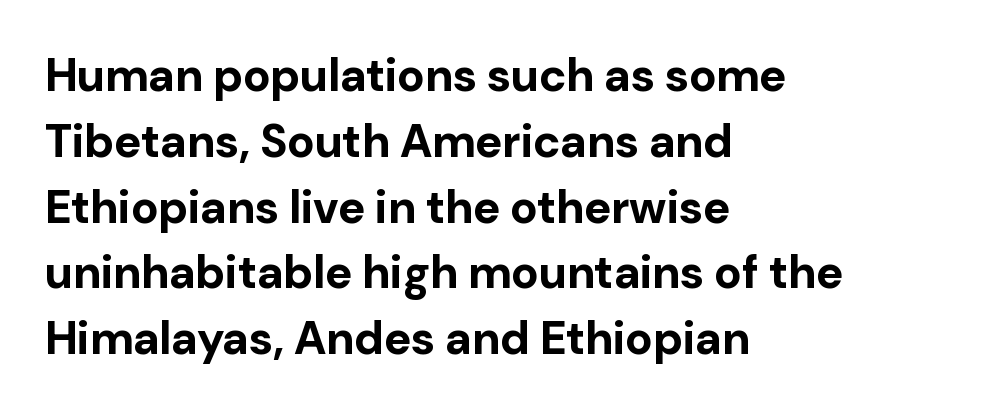
Interline gaps are of average width in this sample. How are the letters spaced? Ordinarily, with no added tracking. The zone under the glyphs is completely vacant. Does the weight exceed regular? Yes, all the way to bold.
